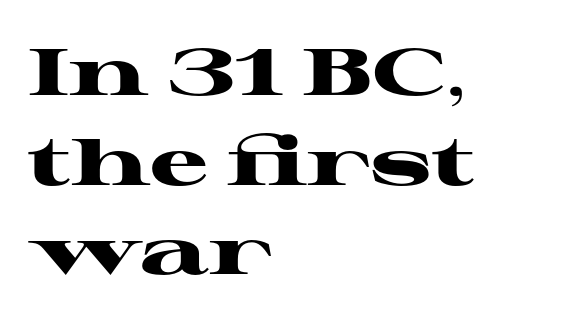
Spacing verdict: proportional, widths tailored to each character. The letters are bold, with thick, heavy strokes. The compositor pushed each line to the left boundary. Underlining? Definitely not there.
